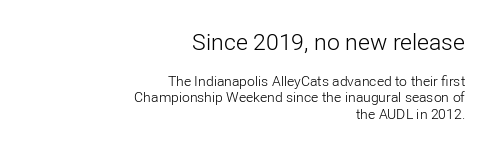
The image shows 23 px text type, upright; set right-aligned, line spacing 1.19x, normal letter spacing, not underlined; the first (top) block is 1.64x larger.
